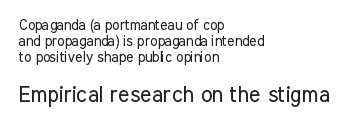
The image shows 22 px text type, upright; set left-aligned, line spacing 1.16x, normal letter spacing, not underlined; the second (bottom) block is 1.57x larger.
